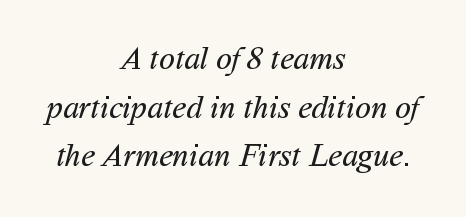
The image shows 32 px regular-weight sans-serif type; set centered, normal line spacing (1.52x), normal letter spacing, not underlined; medium stroke contrast and a medium x-height.
